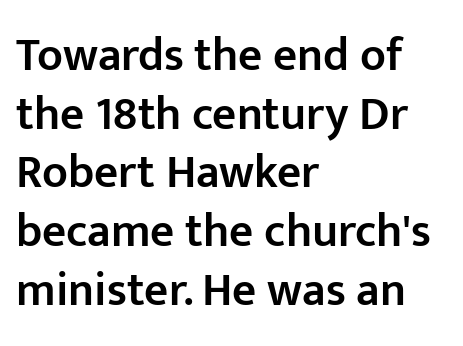
The image shows 47 px semibold sans-serif type, upright; set left-aligned, normal line spacing (1.25x), normal letter spacing, not underlined; low stroke contrast and a medium x-height.
